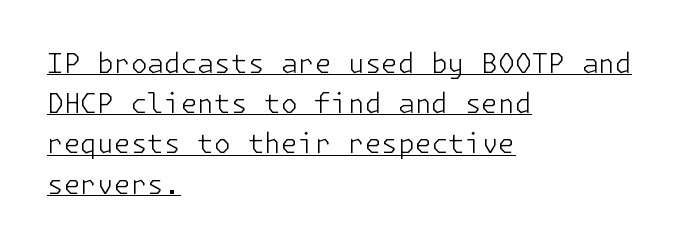
The image shows 27 px text type, upright; set left-aligned, normal line spacing (1.49x), normal letter spacing, underlined.
